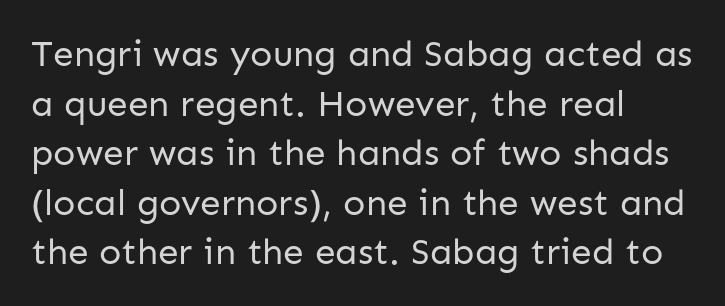
Q: Is the text bold? A: No.
Q: Is the text italic (slanted)? A: No, it is upright.
Q: Is the typeface a serif or a sans-serif typeface? A: Sans-serif.
Q: Is the text underlined? A: No.
Q: How is the paragraph aligned? A: Left-aligned.
Q: Is the spacing between letters normal or unusually wide? A: Normal.
Q: Is the spacing between lines tight, normal or loose? A: Normal.
Q: Width (condensed, normal, or wide)? A: Normal.
Q: Stroke contrast? A: Low.
Q: x-height? A: Medium.
Q: Monospaced? A: No.
